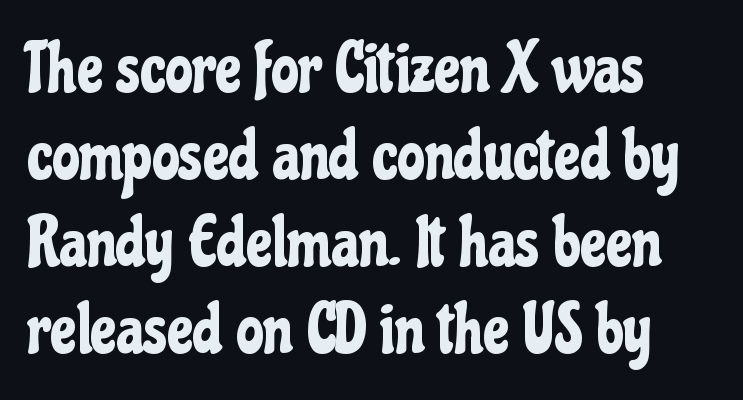
{"serif": "no", "italic": "no", "width": "condensed", "stroke_contrast": "low", "x_height": "medium", "monospaced": "no", "underline": "no", "align": "left", "line_spacing": "normal", "line_spacing_ratio": 1.26, "letter_spacing": "normal", "letter_spacing_em": 0.0, "glyph_px": 69}
